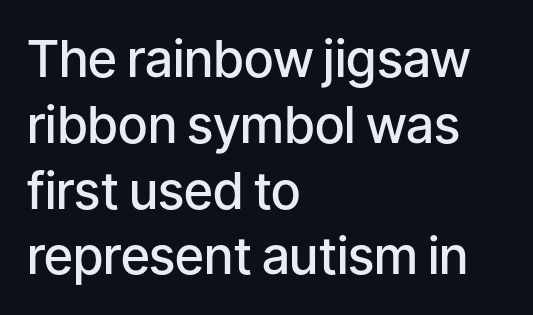
{"serif": "no", "italic": "no", "bold": "semi", "weight": "semibold", "width": "normal", "stroke_contrast": "low", "x_height": "medium", "monospaced": "no", "underline": "no", "align": "left", "line_spacing": "normal", "line_spacing_ratio": 1.29, "letter_spacing": "normal", "letter_spacing_em": 0.0, "glyph_px": 51}
